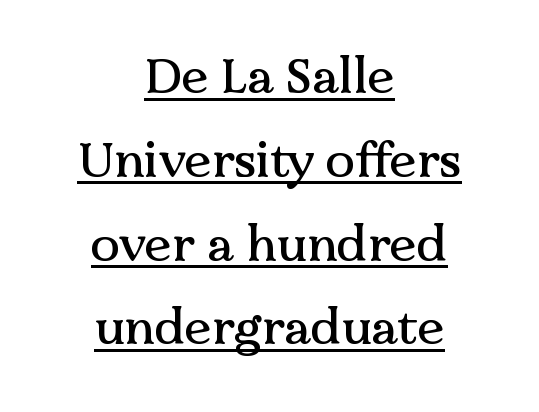
Q: Is the text italic (slanted)? A: No, it is upright.
Q: Is the typeface a serif or a sans-serif typeface? A: Serif.
Q: Is the text underlined? A: Yes.
Q: How is the paragraph aligned? A: Centered.
Q: Is the spacing between letters normal or unusually wide? A: Normal.
Q: Width (condensed, normal, or wide)? A: Normal.
Q: Stroke contrast? A: Medium.
Q: x-height? A: Medium.
Q: Monospaced? A: No.
